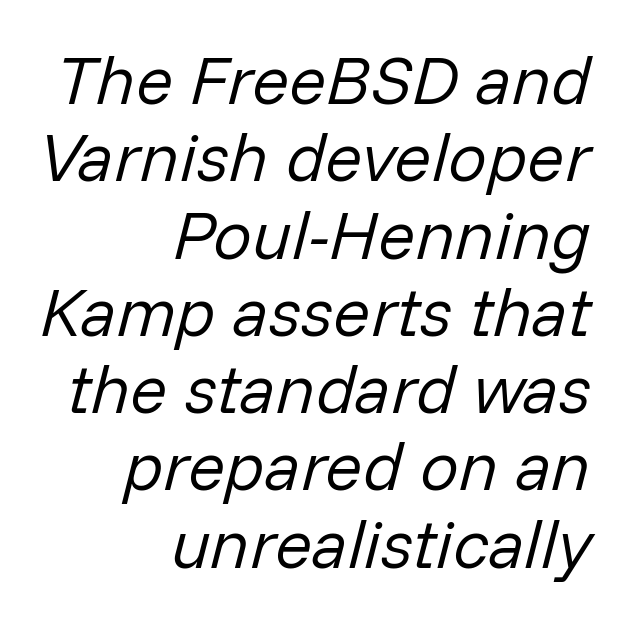
Q: Is the text bold? A: No.
Q: Is the text italic (slanted)? A: Yes, it leans right by about 14 degrees.
Q: Is the text underlined? A: No.
Q: How is the paragraph aligned? A: Right-aligned.
Q: Is the spacing between letters normal or unusually wide? A: Normal.
Q: Is the spacing between lines tight, normal or loose? A: Tight.
Q: Width (condensed, normal, or wide)? A: Normal.
Q: Stroke contrast? A: Low.
Q: x-height? A: Medium.
Q: Monospaced? A: No.
